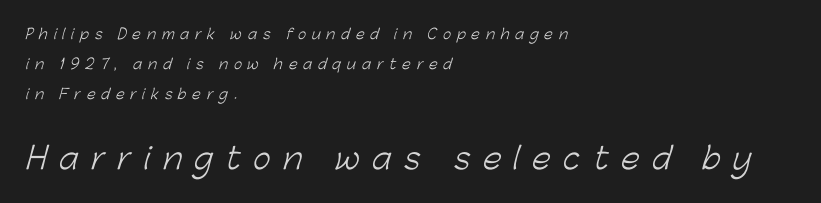
The passage is arranged the way most books set body copy — flush left. The designer went with a sans here, leaving each stem footless. Descenders hang freely into open space. You could only call the tracking loose — the letters float apart. Loosely led — the rows are spread out. The font sits on the lighter half of the weight spectrum, regular included.
